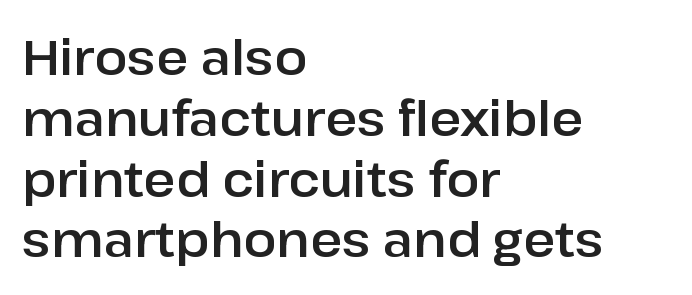
Q: Is the text italic (slanted)? A: No, it is upright.
Q: Is the typeface a serif or a sans-serif typeface? A: Sans-serif.
Q: Is the text underlined? A: No.
Q: How is the paragraph aligned? A: Left-aligned.
Q: Is the spacing between letters normal or unusually wide? A: Normal.
Q: Width (condensed, normal, or wide)? A: Normal.
Q: Stroke contrast? A: Low.
Q: x-height? A: Medium.
Q: Monospaced? A: No.
